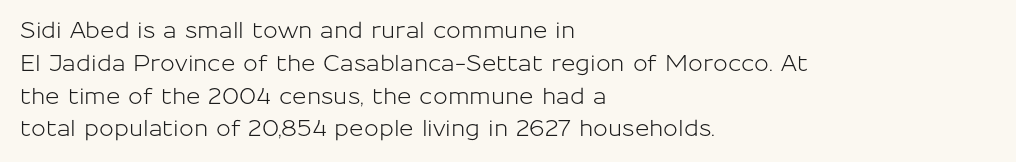
{"italic": "no", "underline": "no", "align": "left", "line_spacing": "normal", "line_spacing_ratio": 1.49, "letter_spacing": "normal", "letter_spacing_em": 0.0, "glyph_px": 22}
